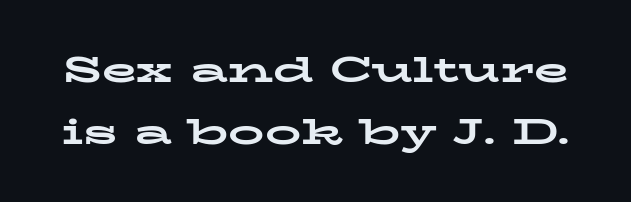
Is this a sans? No — the strokes have serifs. A typesetter would call this proportional, since set widths differ per character. Pretty heavy lettering here — definitely bold. The strip under each line holds only bare page.
